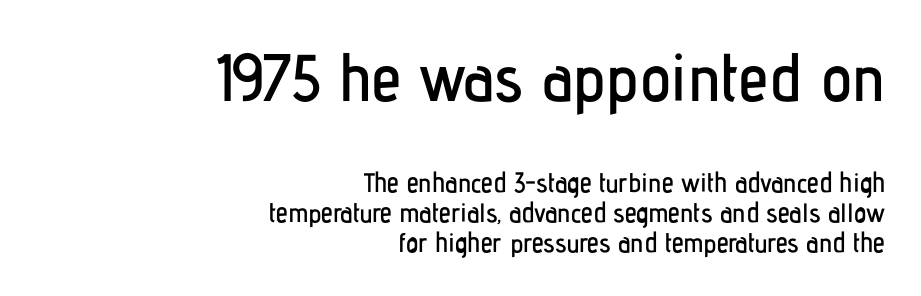
Q: Is the text italic (slanted)? A: No, it is upright.
Q: Is the typeface a serif or a sans-serif typeface? A: Sans-serif.
Q: Is the text underlined? A: No.
Q: How is the paragraph aligned? A: Right-aligned.
Q: Is the spacing between letters normal or unusually wide? A: Normal.
Q: Is the spacing between lines tight, normal or loose? A: Tight.
Q: Which block of text is set in a larger size, the first (top) or the second (bottom)? A: The first (top) one.
Q: Width (condensed, normal, or wide)? A: Condensed.
Q: Stroke contrast? A: Low.
Q: x-height? A: Medium.
Q: Monospaced? A: No.
